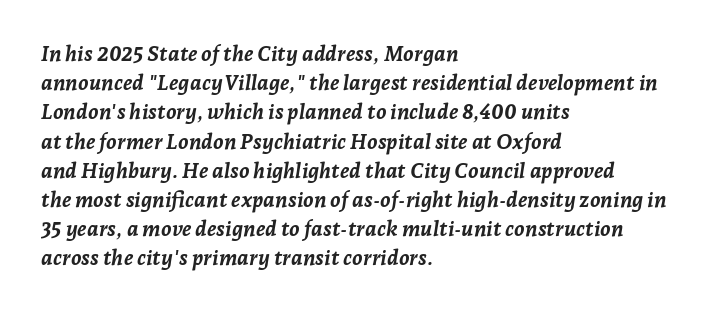
The face used here has the dense, thick strokes of a bold. When letters slant like this, we call the style italic. Does the leading feel generous? No, just average. Default kerning and tracking; the words read as compact shapes. Bare-footed words on every line.
